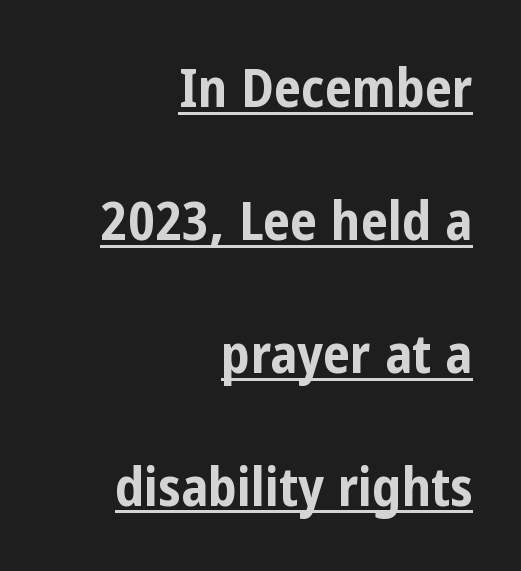
{"serif": "no", "italic": "no", "bold": "yes", "weight": "bold", "width": "condensed", "stroke_contrast": "low", "x_height": "medium", "monospaced": "no", "underline": "yes", "align": "right", "line_spacing": "loose", "line_spacing_ratio": 2.46, "letter_spacing": "normal", "letter_spacing_em": 0.0, "glyph_px": 54}
